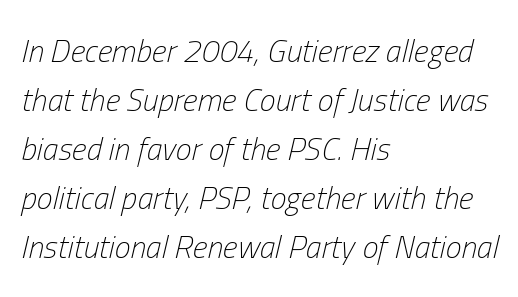
{"italic": "yes", "lean": "right", "slant_degrees": 13, "bold": "no", "weight": "light", "width": "condensed", "stroke_contrast": "low", "x_height": "medium", "monospaced": "no", "underline": "no", "align": "left", "line_spacing": "normal", "line_spacing_ratio": 1.53, "letter_spacing": "normal", "letter_spacing_em": 0.0, "glyph_px": 32}
